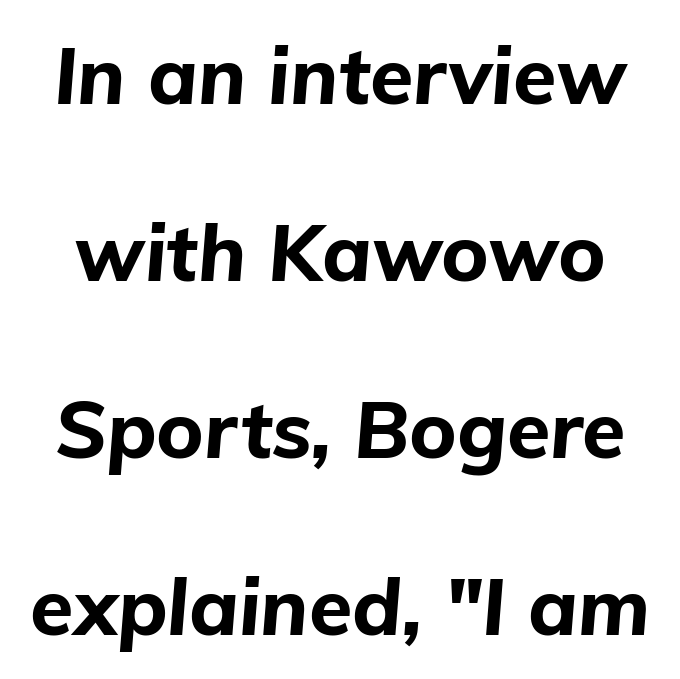
The image shows 79 px bold type, italic (leaning right); set loose line spacing (2.24x), normal letter spacing, not underlined; low stroke contrast and a medium x-height.
